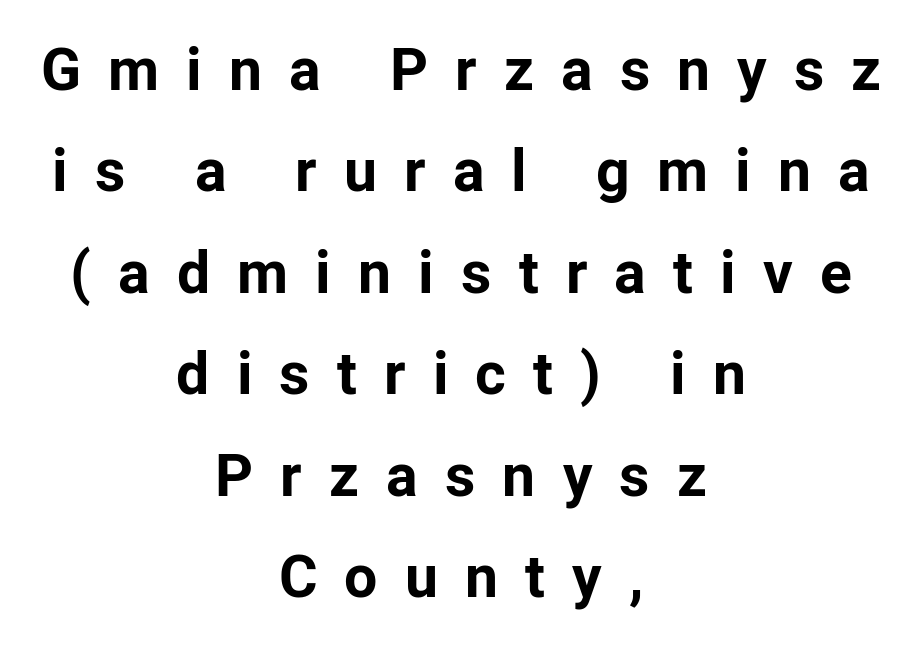
The image shows 59 px bold sans-serif type, upright; set centered, line spacing 1.72x, unusually wide letter spacing (+0.46 em), not underlined; low stroke contrast and a medium x-height.
